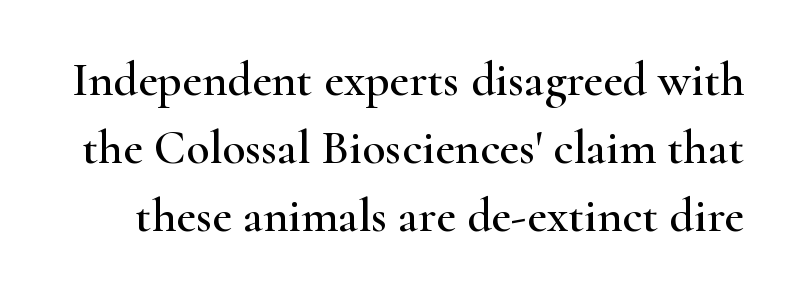
The letters stand upright; this is a roman face. The block of text has a typical density, with ordinary space between rows. The tracking reads as untouched default to a designer's eye. You could not count columns in this text — the font is proportionally spaced. The typeface chosen for these lines features serifs.
